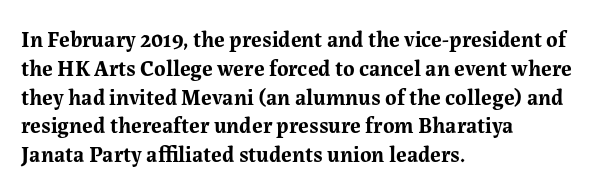
Q: Is the text bold? A: Yes.
Q: Is the text italic (slanted)? A: No, it is upright.
Q: Is the text underlined? A: No.
Q: How is the paragraph aligned? A: Left-aligned.
Q: Is the spacing between letters normal or unusually wide? A: Normal.
Q: Is the spacing between lines tight, normal or loose? A: Normal.
